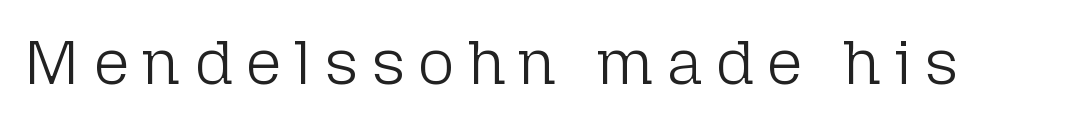
Q: Is the text bold? A: No.
Q: Is the text italic (slanted)? A: No, it is upright.
Q: Is the typeface a serif or a sans-serif typeface? A: Sans-serif.
Q: Is the text underlined? A: No.
Q: Is the spacing between letters normal or unusually wide? A: Unusually wide.
Q: Width (condensed, normal, or wide)? A: Normal.
Q: Stroke contrast? A: Low.
Q: x-height? A: Medium.
Q: Monospaced? A: No.
